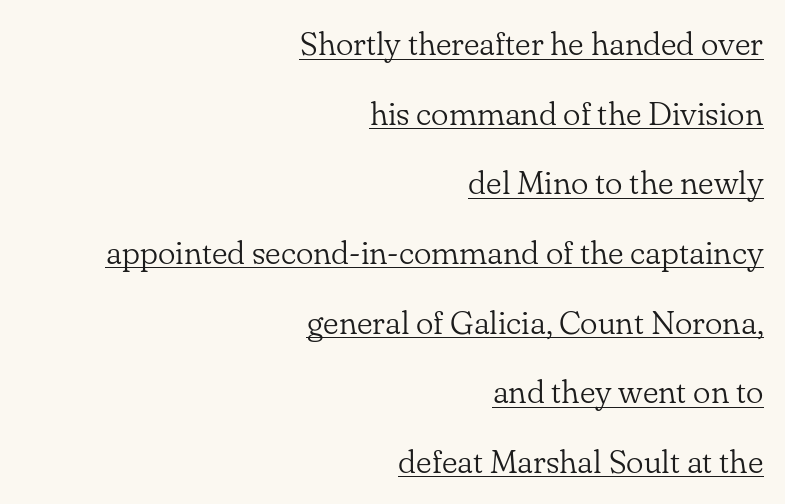
{"serif": "yes", "italic": "no", "bold": "no", "weight": "light", "width": "normal", "stroke_contrast": "low", "x_height": "small", "monospaced": "no", "underline": "yes", "align": "right", "line_spacing": "loose", "line_spacing_ratio": 2.11, "letter_spacing": "normal", "letter_spacing_em": 0.0, "glyph_px": 33}
